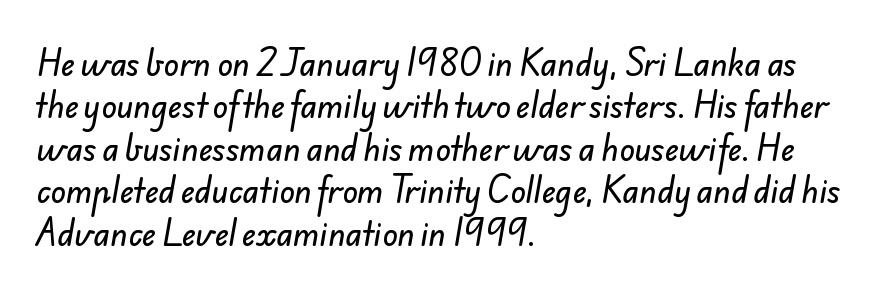
Glance below the letters and you will spot only blank space. Look at the bottom of the vertical strokes: they stop flat, with no serifs. You could call the tracking neutral — neither tight nor loose. Compared with typical paragraphs, the rows here are spaced about the same. The face used here is proportionally spaced, like ordinary book or web type.
